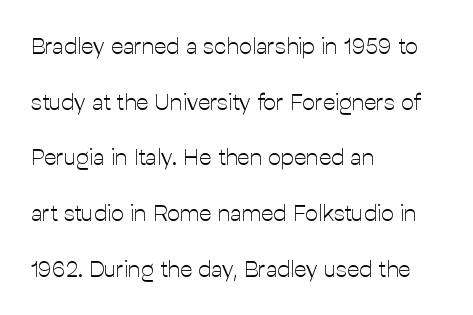
The strokes carry an ordinary text weight at most. Is there any slant? The stems are plumb. Does the leading feel generous? Absolutely, it's lavish. Here the glyphs are tracked normally, forming tight word shapes. The area under the type is left untouched.
